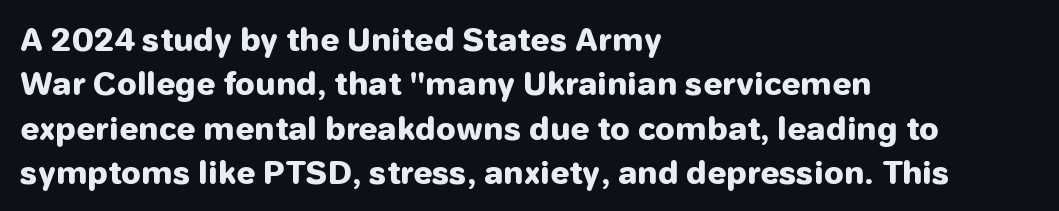
The passage shown is typed in a proportional face where columns would drift. The typesetter chose a ragged-right arrangement here. The foot of each line stays bare and open. Short note: letters normally spaced. This block has exactly the height ordinary leading produces.
